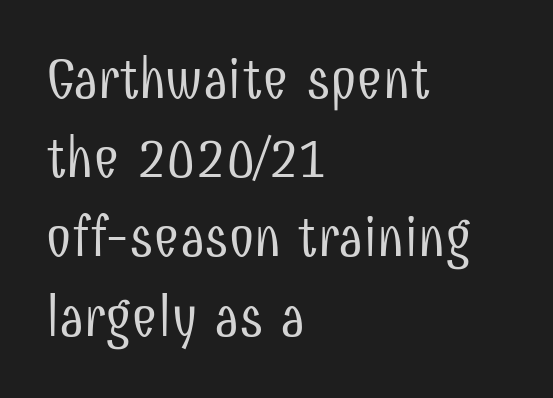
Here the designer chose a conventional face with non-uniform glyph widths. The type family on display is of the sans-serif kind. The characters are drawn with everyday or finer stroke widths. What stands out about the letter spacing? Nothing — it is the standard amount. In terms of leading, this rendering sits right in the middle. Characters remain perfectly vertical along every line.
